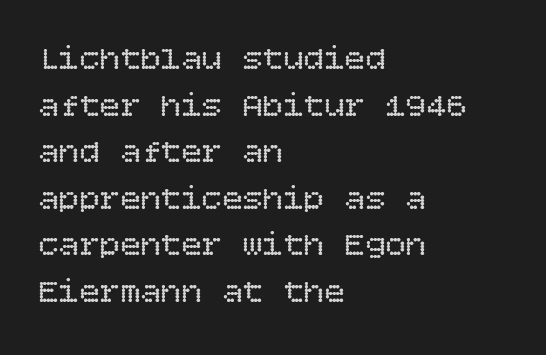
Q: Is the text bold? A: No.
Q: Is the text italic (slanted)? A: No, it is upright.
Q: Is the text underlined? A: No.
Q: How is the paragraph aligned? A: Left-aligned.
Q: Is the spacing between letters normal or unusually wide? A: Normal.
Q: Is the spacing between lines tight, normal or loose? A: Normal.
Q: Width (condensed, normal, or wide)? A: Normal.
Q: Stroke contrast? A: Low.
Q: x-height? A: Large.
